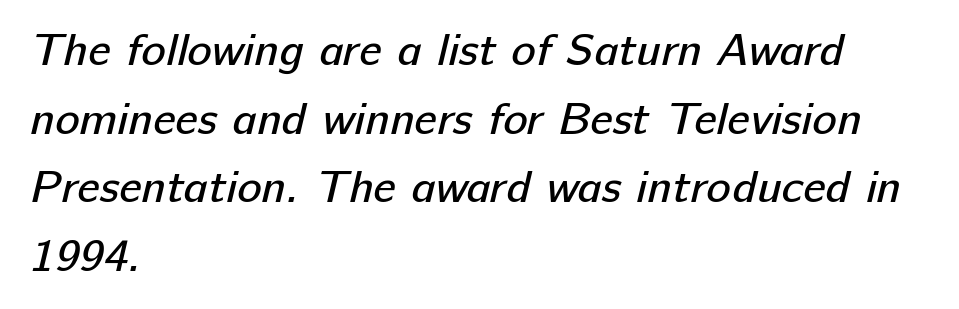
The image shows 46 px regular-weight sans-serif type; set left-aligned, normal line spacing (1.49x), normal letter spacing, not underlined; low stroke contrast and a medium x-height.
